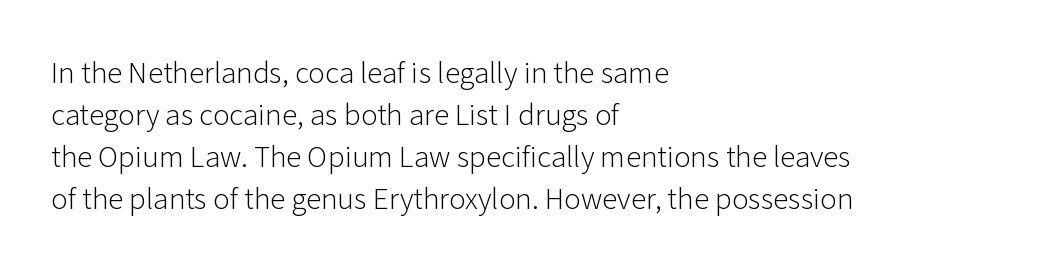
The image shows 31 px light sans-serif type, upright; set left-aligned, normal line spacing (1.35x), normal letter spacing, not underlined; low stroke contrast and a medium x-height.
